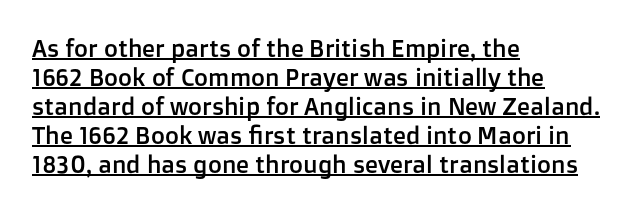
The image shows 24 px text type, upright; set left-aligned, line spacing 1.21x, normal letter spacing, underlined.
